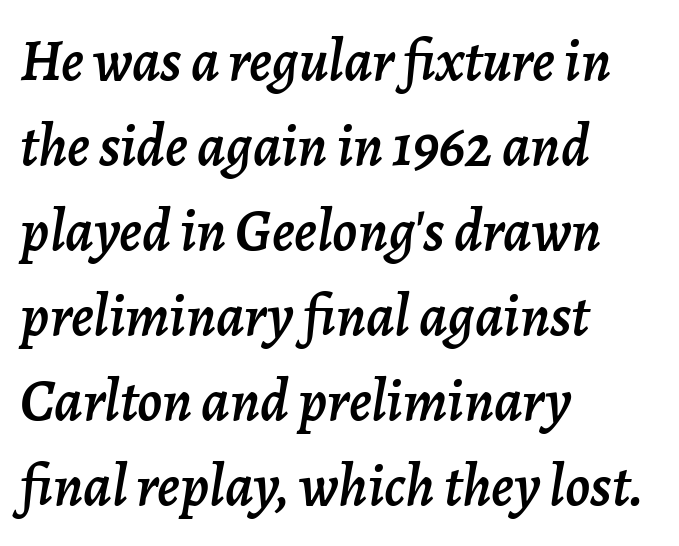
Short note: letters normally spaced. Decoration check: the copy has no underline. The font's italic variant was chosen for this text. The ragged edge is on the right, which tells us the setting is flush left. Regarding leading, the lines here are spaced in the standard way. You could not count columns in this text — the font is proportionally spaced.
